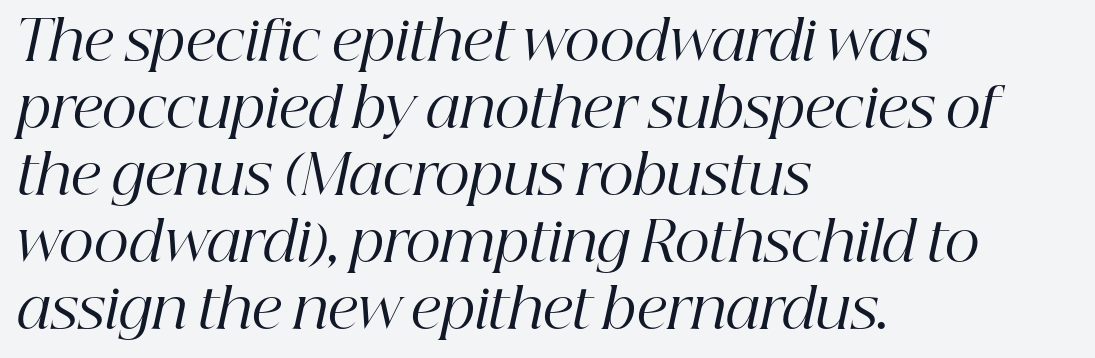
The image shows 55 px regular-weight serif type, italic (leaning right); set left-aligned, line spacing 1.22x, normal letter spacing, not underlined; high stroke contrast and a medium x-height.
